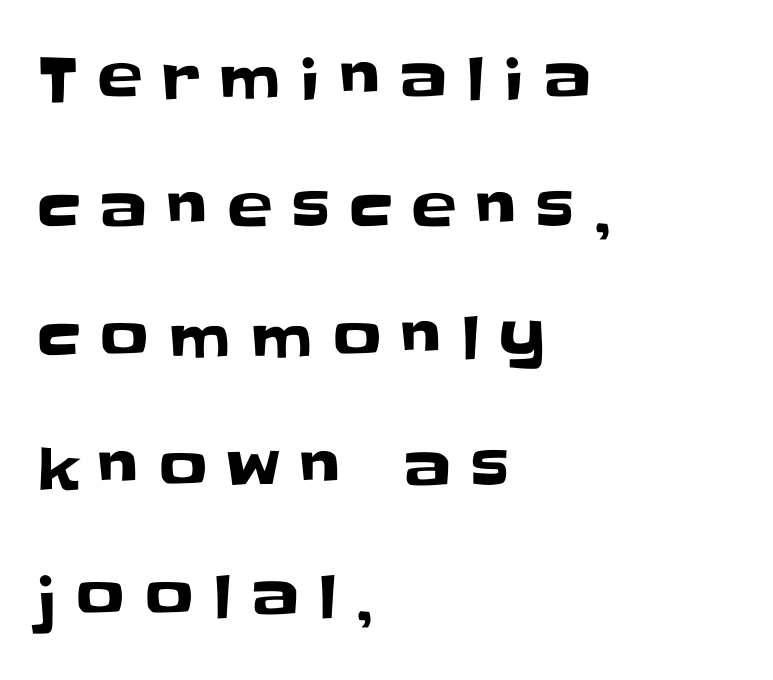
Q: Is the text italic (slanted)? A: No, it is upright.
Q: Is the typeface a serif or a sans-serif typeface? A: Sans-serif.
Q: Is the text underlined? A: No.
Q: How is the paragraph aligned? A: Left-aligned.
Q: Is the spacing between letters normal or unusually wide? A: Unusually wide.
Q: Is the spacing between lines tight, normal or loose? A: Loose.
Q: Width (condensed, normal, or wide)? A: Normal.
Q: Stroke contrast? A: Low.
Q: x-height? A: Large.
Q: Monospaced? A: No.
